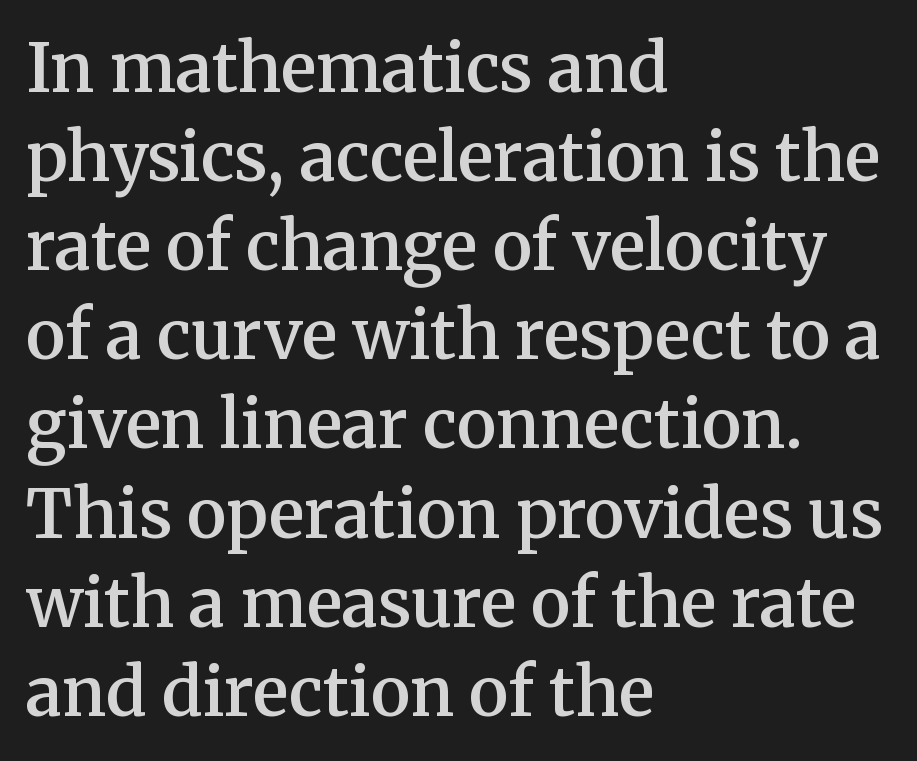
{"serif": "yes", "italic": "no", "bold": "semi", "weight": "semibold", "width": "normal", "stroke_contrast": "medium", "x_height": "medium", "monospaced": "no", "underline": "no", "align": "left", "line_spacing": "normal", "line_spacing_ratio": 1.33, "letter_spacing": "normal", "letter_spacing_em": 0.0, "glyph_px": 67}
